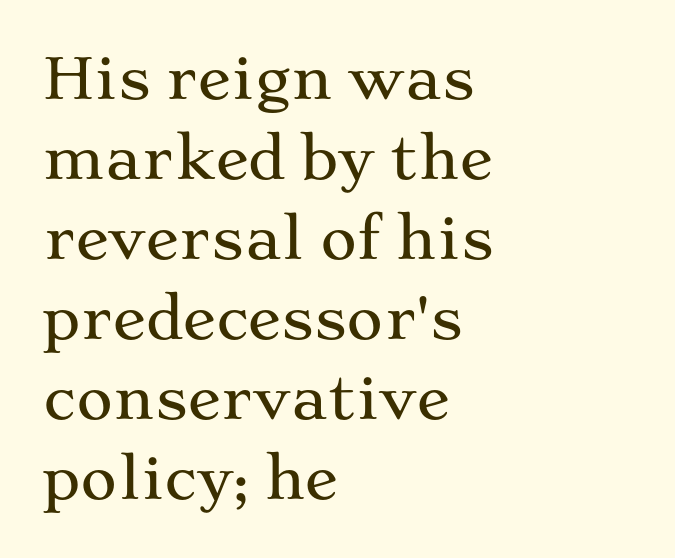
{"serif": "yes", "italic": "no", "width": "wide", "stroke_contrast": "medium", "x_height": "medium", "monospaced": "no", "underline": "no", "align": "left", "line_spacing": "normal", "line_spacing_ratio": 1.43, "letter_spacing": "normal", "letter_spacing_em": 0.0, "glyph_px": 56}
